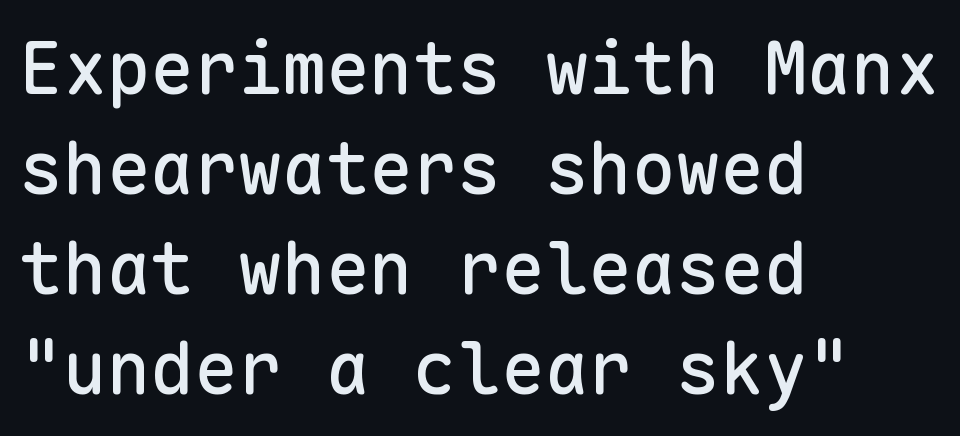
The image shows 73 px sans-serif type, upright, monospaced; set left-aligned, normal line spacing (1.37x), normal letter spacing, not underlined; low stroke contrast and a medium x-height.
